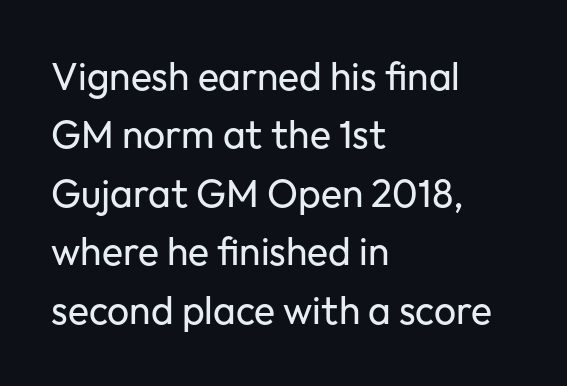
{"serif": "no", "italic": "no", "bold": "no", "weight": "regular", "width": "normal", "stroke_contrast": "low", "x_height": "medium", "monospaced": "no", "underline": "no", "align": "left", "line_spacing": "normal", "line_spacing_ratio": 1.5, "letter_spacing": "normal", "letter_spacing_em": 0.0, "glyph_px": 39}
